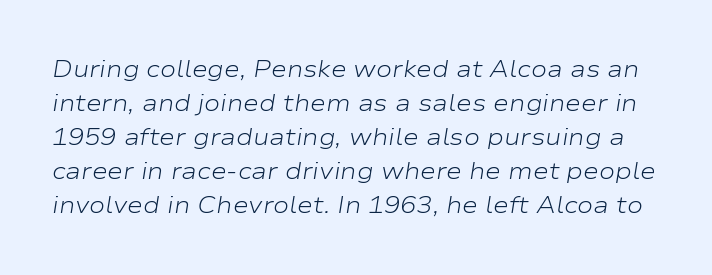
{"italic": "yes", "lean": "right", "slant_degrees": 9, "bold": "no", "underline": "no", "line_spacing": "normal", "line_spacing_ratio": 1.42, "letter_spacing": "normal", "letter_spacing_em": 0.0, "glyph_px": 24}
